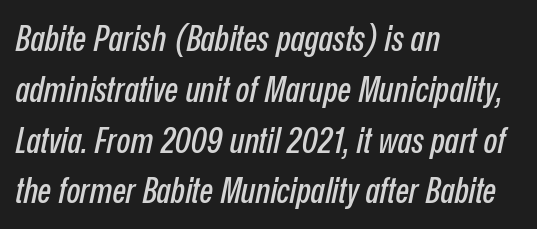
Nothing unusual about the tracking: characters are spaced as the font intends. Vertical spacing — default. Do the characters align in a grid? No, the font is proportional. Rule under the text: the space is simply empty. The whole block is typeset with a tilt. The ragged edge is on the right, which tells us the setting is flush left.
